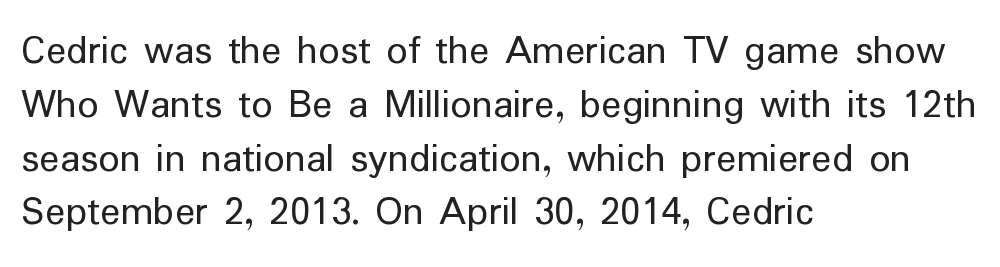
Q: Is the text bold? A: No.
Q: Is the text italic (slanted)? A: No, it is upright.
Q: Is the typeface a serif or a sans-serif typeface? A: Sans-serif.
Q: Is the text underlined? A: No.
Q: How is the paragraph aligned? A: Left-aligned.
Q: Is the spacing between letters normal or unusually wide? A: Normal.
Q: Is the spacing between lines tight, normal or loose? A: Normal.
Q: Width (condensed, normal, or wide)? A: Normal.
Q: Stroke contrast? A: Low.
Q: x-height? A: Medium.
Q: Monospaced? A: No.
